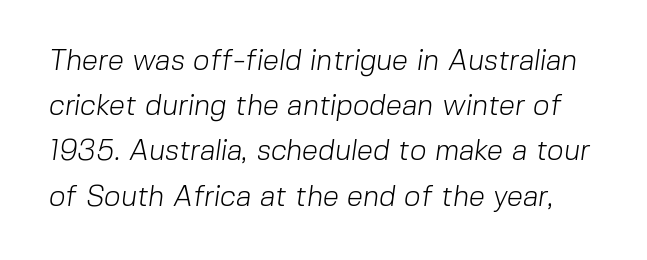
Nobody touched the tracking dial on this one. No letter is thick-stroked: the sample isn't bold. Nothing sits at the stroke ends, so this counts as sans-serif. Reading down the column, the eye jumps a familiar distance to each next line. Any mark beneath the type? The region is blank.
